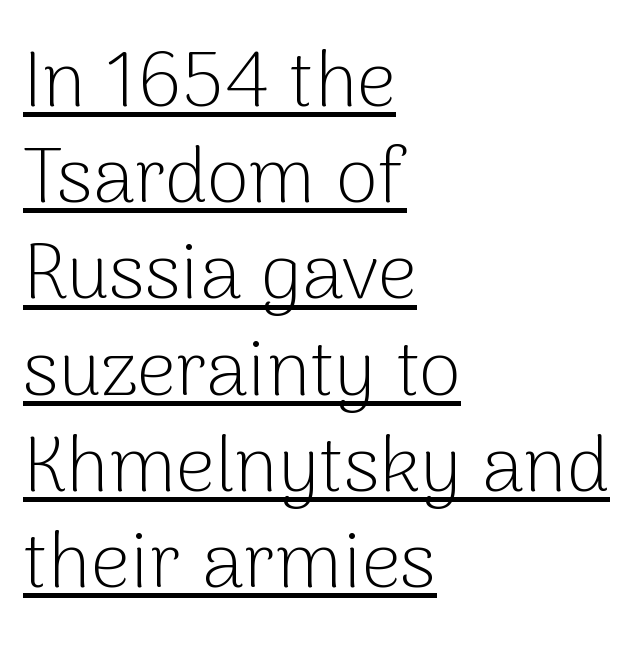
{"serif": "no", "italic": "no", "bold": "no", "weight": "light", "width": "normal", "stroke_contrast": "low", "x_height": "medium", "monospaced": "no", "underline": "yes", "align": "left", "line_spacing": "normal", "line_spacing_ratio": 1.25, "letter_spacing": "normal", "letter_spacing_em": 0.0, "glyph_px": 77}
